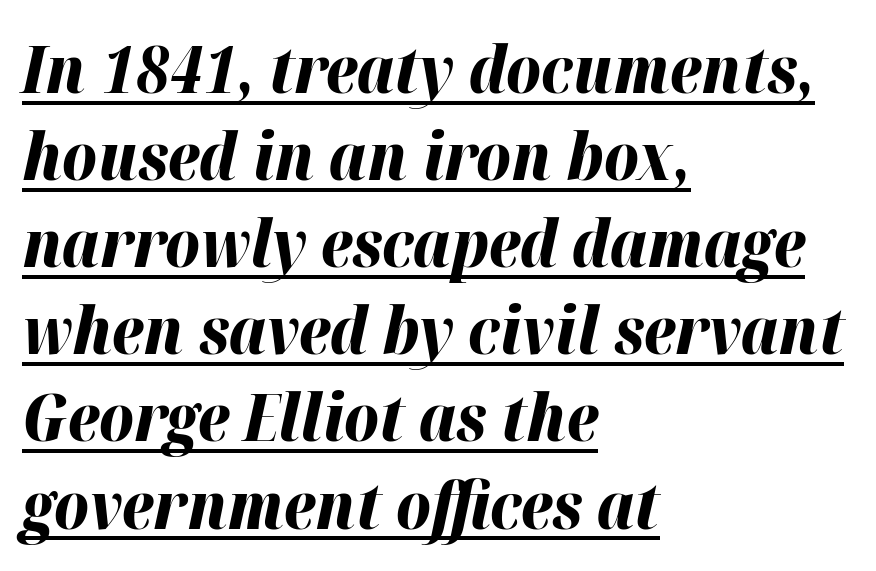
{"italic": "yes", "lean": "right", "slant_degrees": 12, "bold": "yes", "weight": "bold", "width": "normal", "stroke_contrast": "high", "x_height": "medium", "monospaced": "no", "underline": "yes", "align": "left", "line_spacing": "normal", "line_spacing_ratio": 1.32, "letter_spacing": "normal", "letter_spacing_em": 0.0, "glyph_px": 66}
